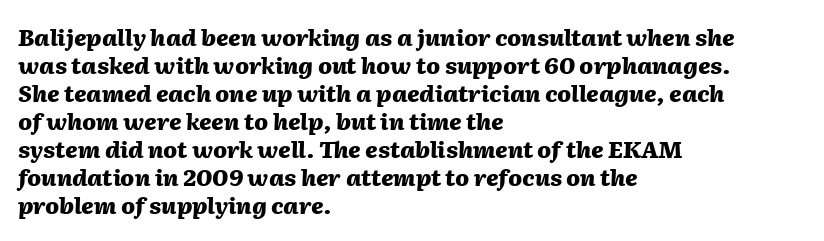
Q: Is the text bold? A: Yes.
Q: Is the text italic (slanted)? A: Yes, it leans right by about 2 degrees.
Q: Is the text underlined? A: No.
Q: How is the paragraph aligned? A: Left-aligned.
Q: Is the spacing between letters normal or unusually wide? A: Normal.
